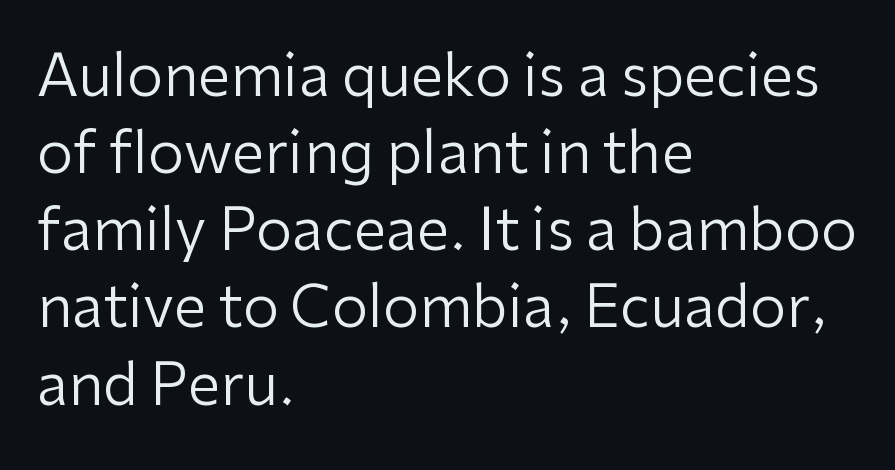
Q: Is the text bold? A: No.
Q: Is the text italic (slanted)? A: No, it is upright.
Q: Is the typeface a serif or a sans-serif typeface? A: Sans-serif.
Q: Is the text underlined? A: No.
Q: How is the paragraph aligned? A: Left-aligned.
Q: Is the spacing between letters normal or unusually wide? A: Normal.
Q: Is the spacing between lines tight, normal or loose? A: Normal.
Q: Width (condensed, normal, or wide)? A: Normal.
Q: Stroke contrast? A: Low.
Q: x-height? A: Medium.
Q: Monospaced? A: No.
